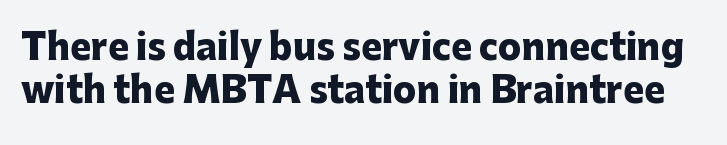
Q: Is the text bold? A: Yes.
Q: Is the text italic (slanted)? A: No, it is upright.
Q: Is the typeface a serif or a sans-serif typeface? A: Sans-serif.
Q: Is the text underlined? A: No.
Q: Is the spacing between letters normal or unusually wide? A: Normal.
Q: Width (condensed, normal, or wide)? A: Normal.
Q: Stroke contrast? A: Low.
Q: x-height? A: Medium.
Q: Monospaced? A: No.
